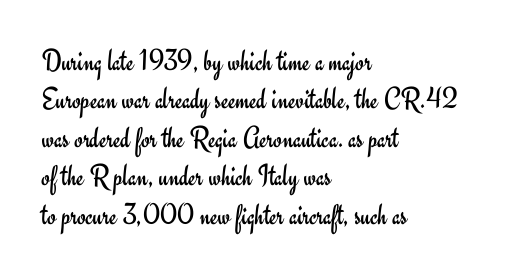
The image shows 31 px regular-weight sans-serif type; set left-aligned, line spacing 1.24x, normal letter spacing, not underlined; low stroke contrast and a small x-height.
